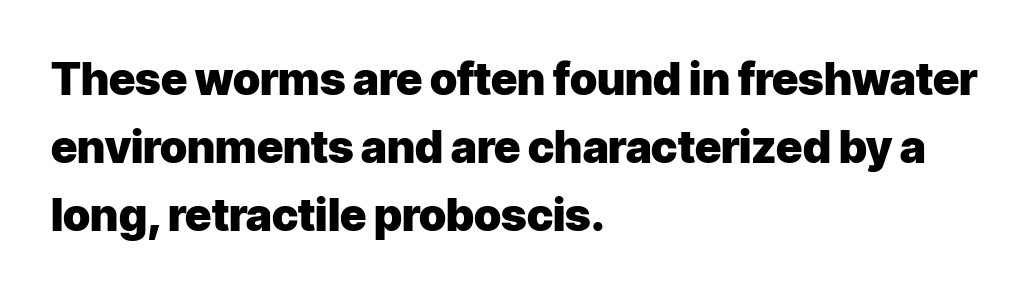
This sample has the flowing, uneven cadence of proportional lettering. Notice how the stems are strictly vertical — no italics here. The text block is weighted toward the left margin, trailing off unevenly rightward. No feet cap the strokes, marking this as sans-serif type. Descender tails drop into unmarked territory.
